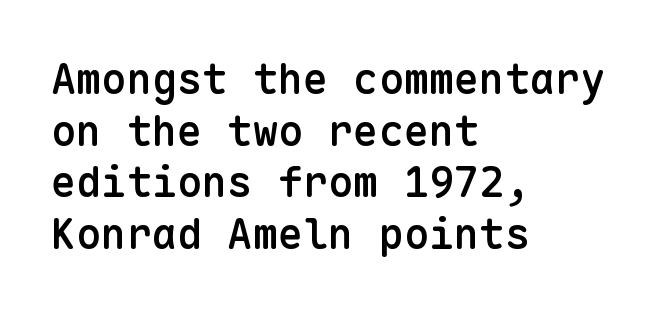
Q: Is the text bold? A: Semi-bold.
Q: Is the text italic (slanted)? A: No, it is upright.
Q: Is the typeface a serif or a sans-serif typeface? A: Sans-serif.
Q: Is the text underlined? A: No.
Q: How is the paragraph aligned? A: Left-aligned.
Q: Is the spacing between letters normal or unusually wide? A: Normal.
Q: Width (condensed, normal, or wide)? A: Normal.
Q: Stroke contrast? A: Low.
Q: x-height? A: Medium.
Q: Monospaced? A: Yes.
